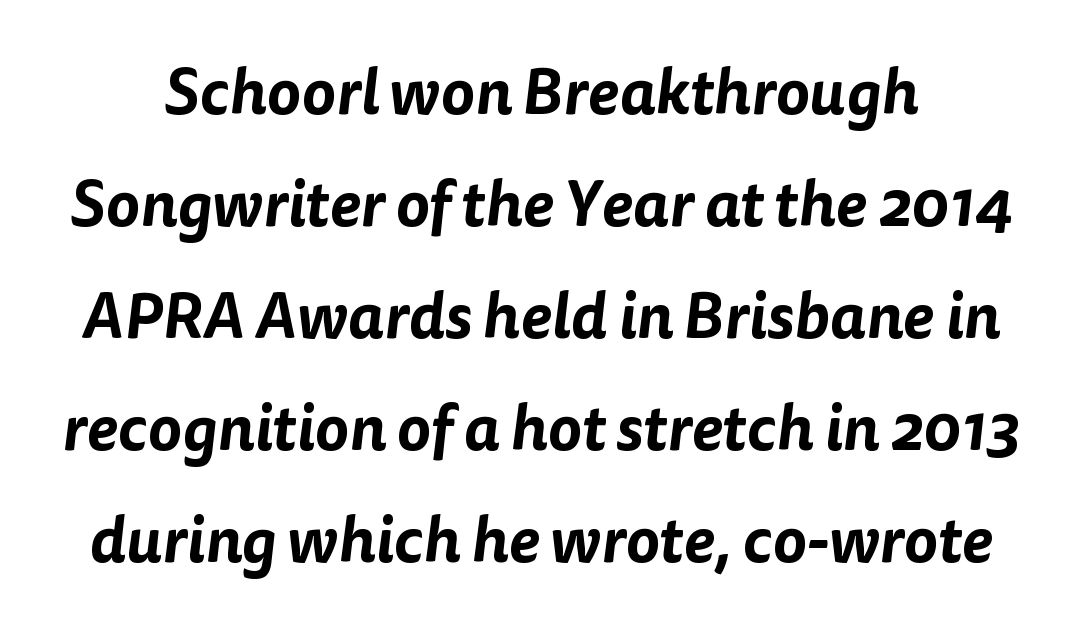
The glyphs are unaccompanied by any horizontal stroke below them. Inter-character spacing is left at the font's built-in metrics. Character widths vary here, with narrow letters taking less room than wide ones. Is this a sans? Yes — the strokes have no serifs.
